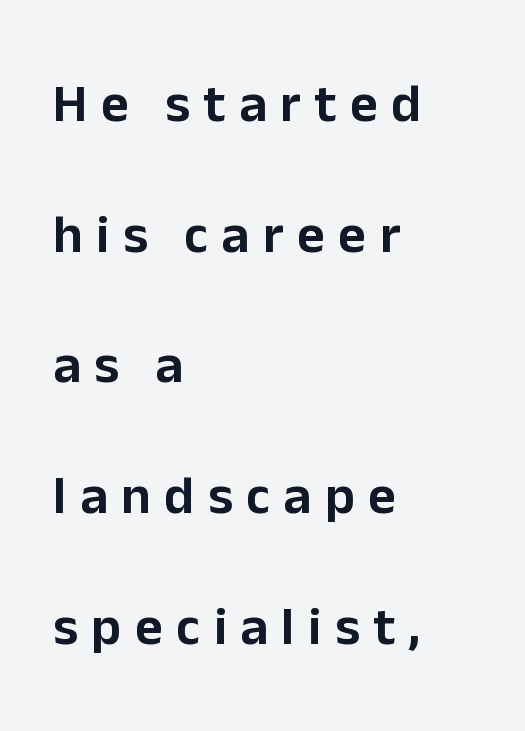
Q: Is the text italic (slanted)? A: No, it is upright.
Q: Is the typeface a serif or a sans-serif typeface? A: Sans-serif.
Q: Is the text underlined? A: No.
Q: How is the paragraph aligned? A: Left-aligned.
Q: Is the spacing between letters normal or unusually wide? A: Unusually wide.
Q: Is the spacing between lines tight, normal or loose? A: Loose.
Q: Width (condensed, normal, or wide)? A: Normal.
Q: Stroke contrast? A: Low.
Q: x-height? A: Medium.
Q: Monospaced? A: No.
